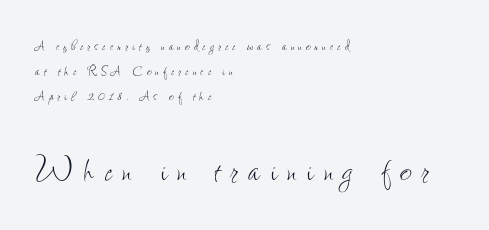
{"bold": "no", "weight": "thin", "width": "condensed", "stroke_contrast": "low", "x_height": "small", "monospaced": "no", "underline": "no", "align": "left", "line_spacing": "normal", "line_spacing_ratio": 1.47, "letter_spacing": "wide", "letter_spacing_em": 0.24, "larger_block": "second", "size_ratio": 2.47, "glyph_px": 42}
